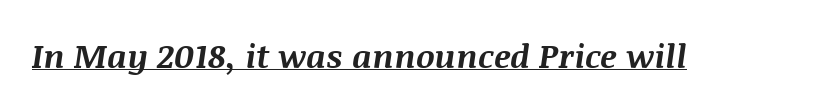
Q: Is the text bold? A: Yes.
Q: Is the text italic (slanted)? A: Yes, it leans right by about 8 degrees.
Q: Is the text underlined? A: Yes.
Q: Is the spacing between letters normal or unusually wide? A: Normal.
Q: Width (condensed, normal, or wide)? A: Normal.
Q: Stroke contrast? A: Medium.
Q: x-height? A: Large.
Q: Monospaced? A: No.
